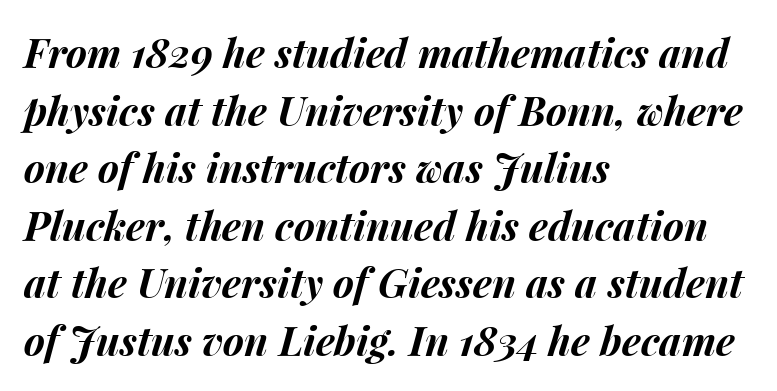
The image shows 40 px bold type, italic (leaning right); set left-aligned, normal line spacing (1.44x), normal letter spacing, not underlined; medium stroke contrast and a medium x-height.
